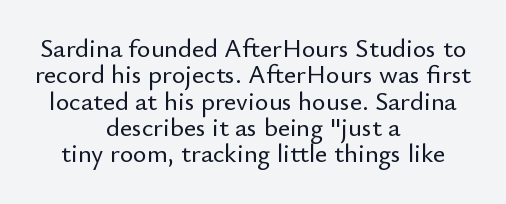
Very little white space separates one row of letters from the next. In CSS terms this would be text-align: center. Upright lettering throughout. A typesetter would call this zero additional tracking. Words float on clear page, feet unadorned.
